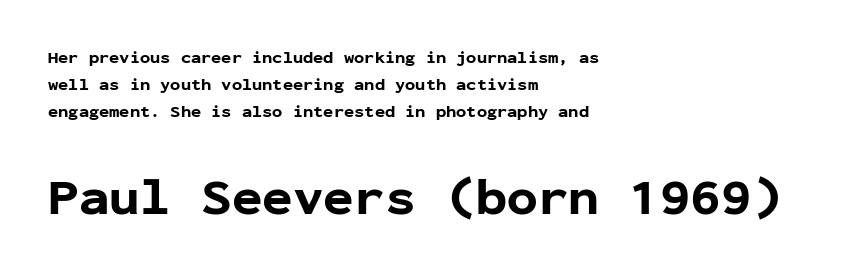
These lines are rendered in a fixed-pitch font. Is the lower block the larger one? Yes — the lower block carries the bigger type. Students, observe: this is what conventionally led text looks like. This rendering features lettering with no underline. If you drew a ruler down the left edge, every line would touch it. The characters look thick and weighty, a clear bold.
